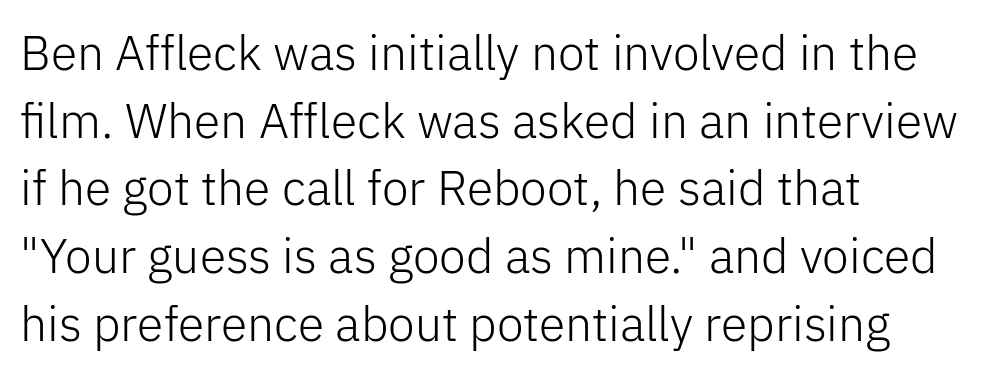
This rendering features lettering with no underline. The letters look calm and open, with moderate or lighter stems. Every stem runs plumb, perpendicular to the baseline. The characters display no serif detailing; their extremities are plain.
